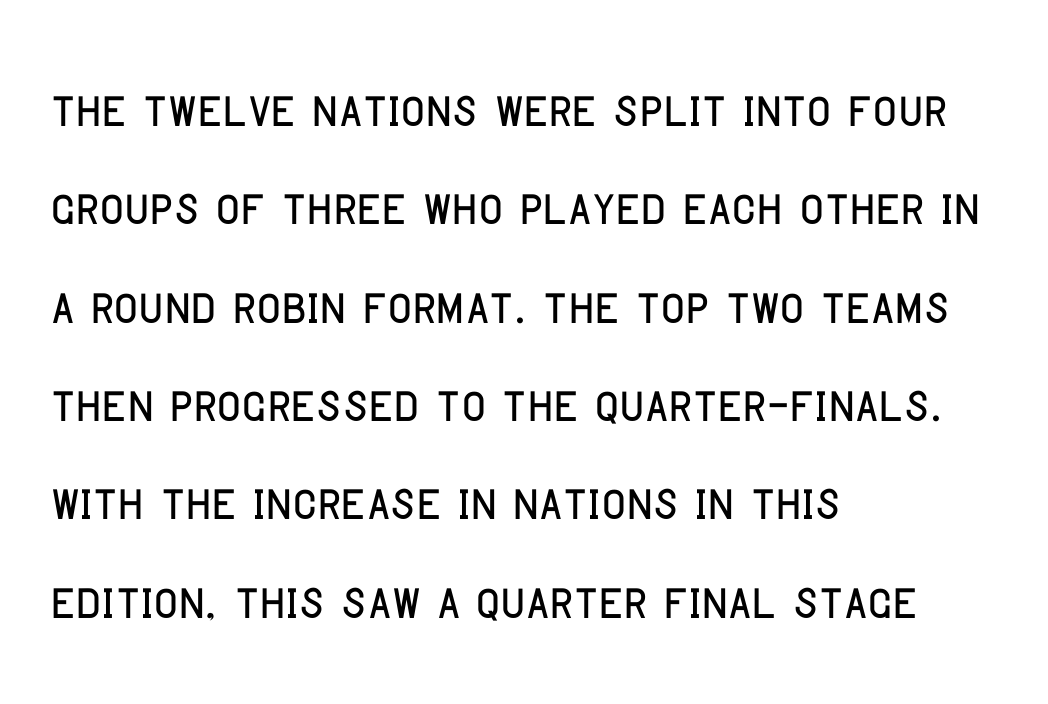
{"serif": "no", "italic": "no", "width": "condensed", "stroke_contrast": "low", "x_height": "large", "monospaced": "no", "underline": "no", "align": "left", "line_spacing": "normal", "line_spacing_ratio": 1.49, "letter_spacing": "normal", "letter_spacing_em": 0.0, "glyph_px": 66}
